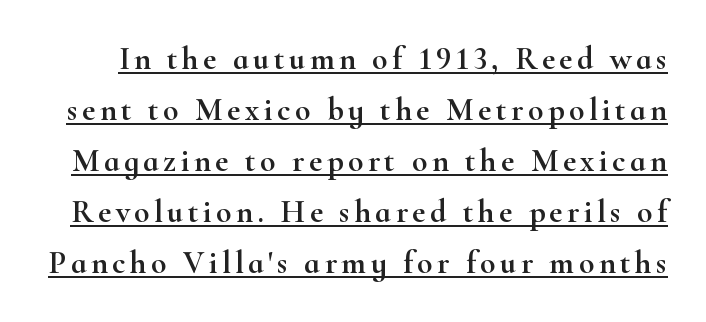
{"serif": "yes", "italic": "no", "width": "wide", "stroke_contrast": "high", "x_height": "small", "monospaced": "no", "underline": "yes", "line_spacing": "normal", "line_spacing_ratio": 1.59, "glyph_px": 32}
